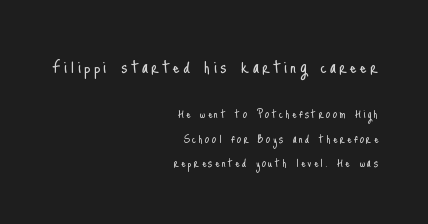
{"italic": "no", "bold": "no", "underline": "no", "align": "right", "line_spacing_ratio": 1.74, "larger_block": "first", "size_ratio": 1.5, "glyph_px": 21}
